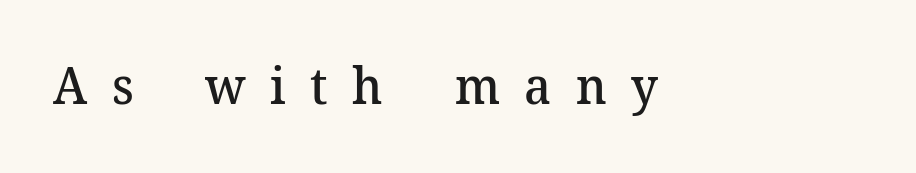
Q: Is the text bold? A: Semi-bold.
Q: Is the text italic (slanted)? A: No, it is upright.
Q: Is the typeface a serif or a sans-serif typeface? A: Serif.
Q: Is the text underlined? A: No.
Q: How is the paragraph aligned? A: Left-aligned.
Q: Is the spacing between letters normal or unusually wide? A: Unusually wide.
Q: Width (condensed, normal, or wide)? A: Normal.
Q: Stroke contrast? A: Medium.
Q: x-height? A: Medium.
Q: Monospaced? A: No.
